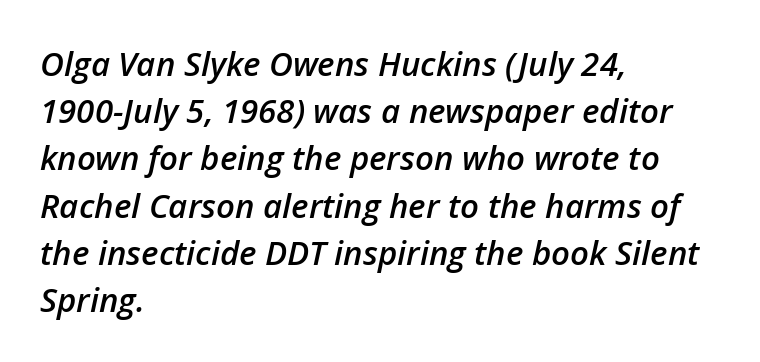
Is there much room between lines? A standard amount, neither cramped nor airy. Spacing between characters is what you'd get straight out of the box. Each line starts at the same left margin while the right side varies. Here the designer chose a conventional face with non-uniform glyph widths. The space beneath each line is pristine and unruled.
